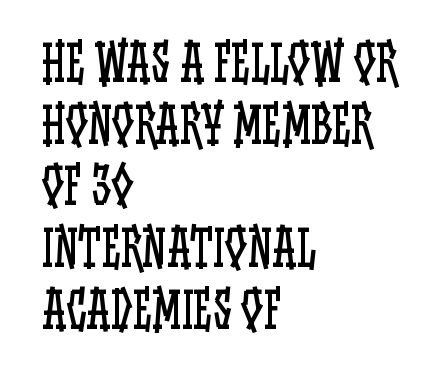
This sample uses plain, unmodified letter spacing. Looks like regular typesetting: each glyph gets only the width it needs. A student would call this left alignment; a typographer would say flush left, rag right. The letters look calm and open, with moderate or lighter stems.
